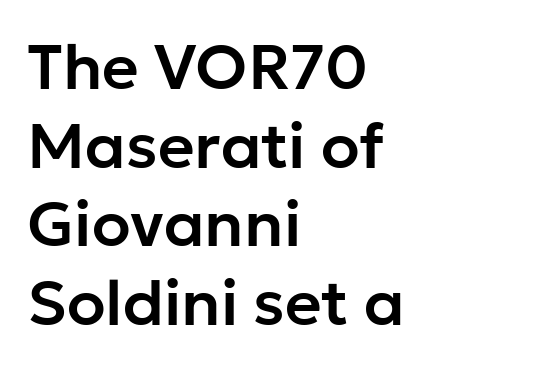
{"serif": "no", "italic": "no", "width": "normal", "stroke_contrast": "low", "x_height": "medium", "monospaced": "no", "underline": "no", "align": "left", "line_spacing": "normal", "line_spacing_ratio": 1.25, "letter_spacing": "normal", "letter_spacing_em": 0.0, "glyph_px": 63}
